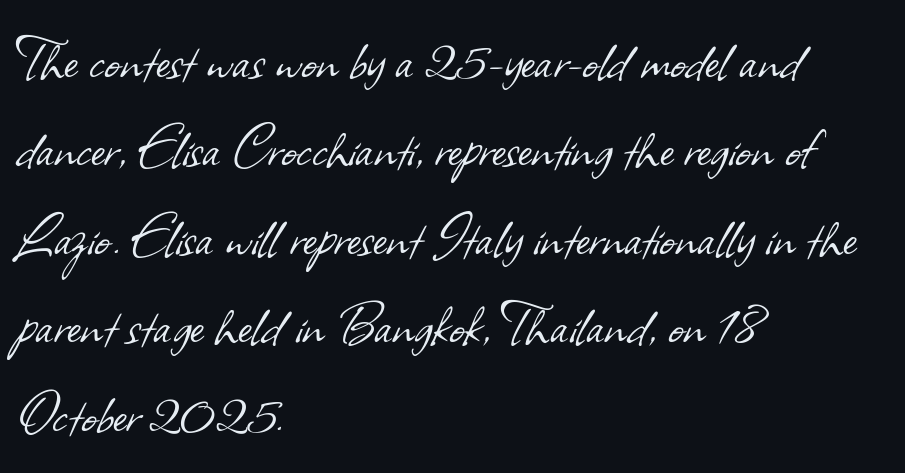
{"serif": "no", "bold": "no", "weight": "light", "width": "normal", "stroke_contrast": "low", "x_height": "small", "monospaced": "no", "underline": "no", "align": "left", "line_spacing": "normal", "line_spacing_ratio": 1.34, "letter_spacing": "normal", "letter_spacing_em": 0.0, "glyph_px": 66}
